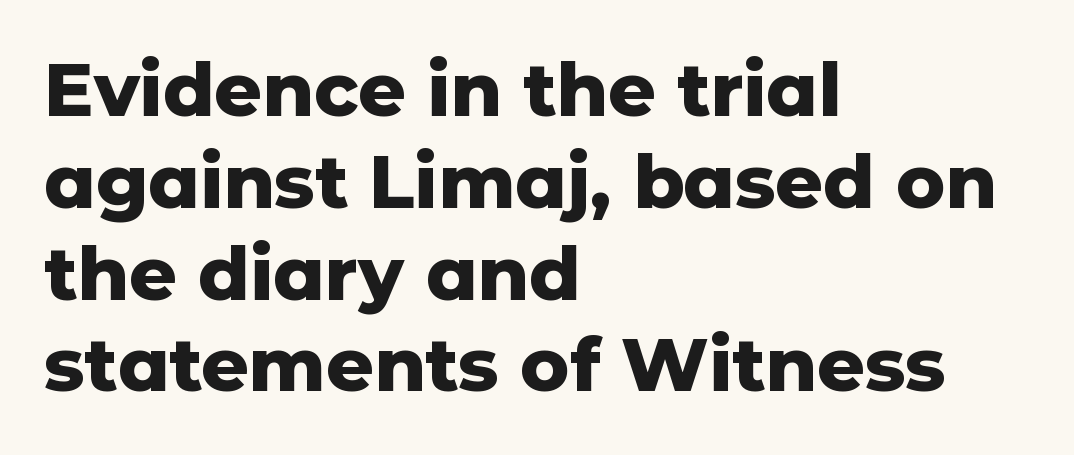
Decoration check: the copy has no underline. Regarding serifs, this sample does without them. The face used here is proportionally spaced, like ordinary book or web type. Between one letter and the next there's only the usual sliver of space.
